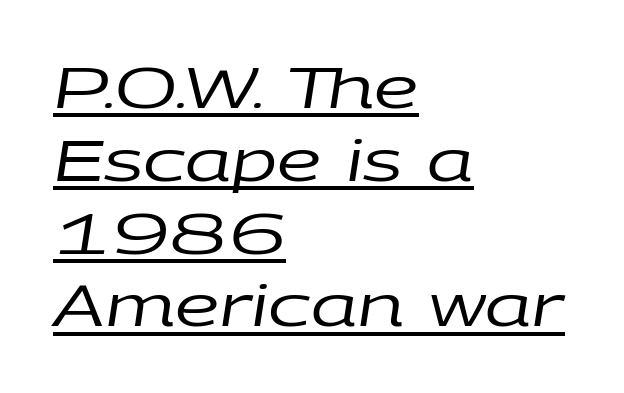
The image shows 56 px regular-weight, wide type, italic (leaning right); set left-aligned, normal line spacing (1.3x), normal letter spacing, underlined; low stroke contrast and a large x-height.
